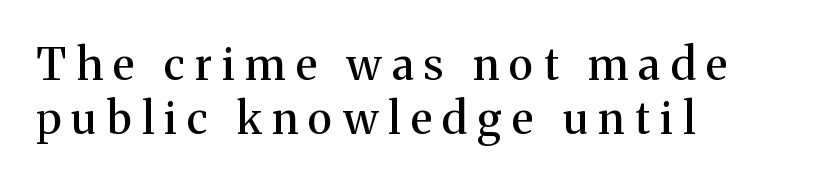
The gap between lines stays unmarked. Where is the straight margin? On the left. Tall strokes in this sample are plumb rather than angled. Note the varied advance widths — an 'i' is clearly narrower than an 'm'. This sample uses a serif face. Someone cranked the tracking dial way up on this one.
